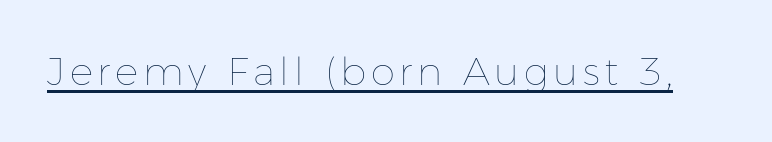
Q: Is the text bold? A: No.
Q: Is the text italic (slanted)? A: No, it is upright.
Q: Is the text underlined? A: Yes.
Q: Width (condensed, normal, or wide)? A: Normal.
Q: Stroke contrast? A: Low.
Q: x-height? A: Medium.
Q: Monospaced? A: No.
